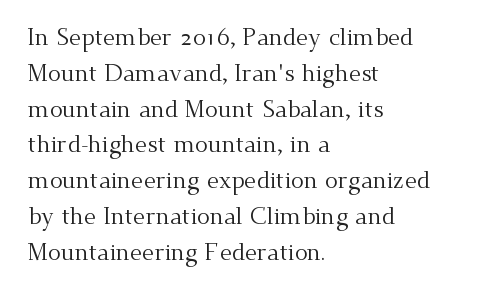
Q: Is the text bold? A: No.
Q: Is the text italic (slanted)? A: No, it is upright.
Q: Is the text underlined? A: No.
Q: How is the paragraph aligned? A: Left-aligned.
Q: Is the spacing between letters normal or unusually wide? A: Normal.
Q: Is the spacing between lines tight, normal or loose? A: Normal.
